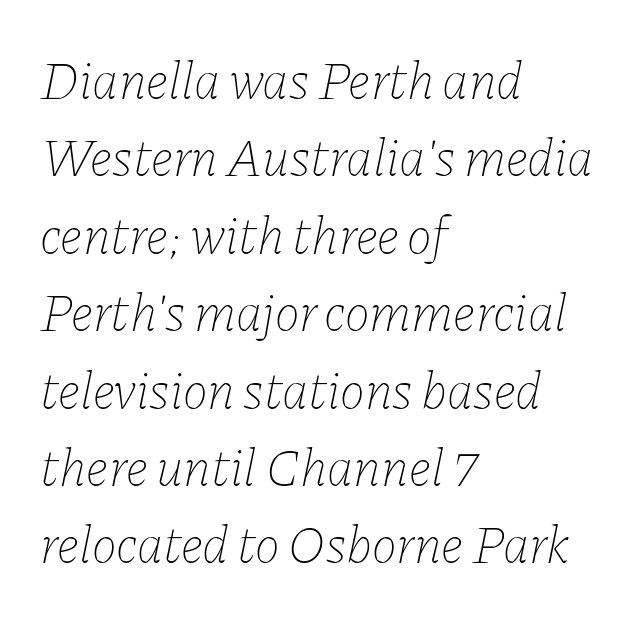
The image shows 53 px thin type, italic (leaning right); set left-aligned, normal line spacing (1.46x), normal letter spacing, not underlined; low stroke contrast and a medium x-height.
